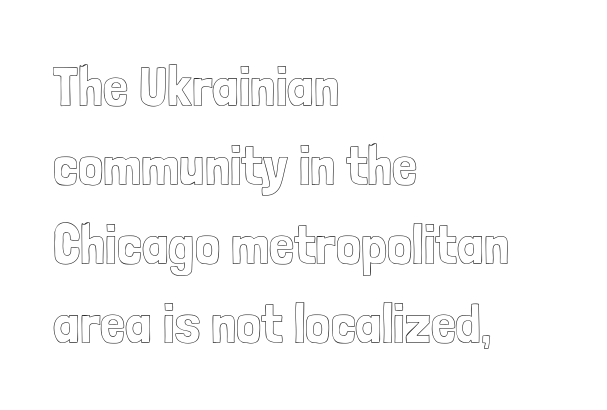
The image shows 56 px condensed type, upright; set left-aligned, normal line spacing (1.41x), normal letter spacing, not underlined; a medium x-height.
